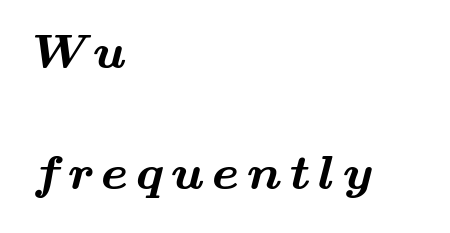
Q: Is the text bold? A: Yes.
Q: Is the typeface a serif or a sans-serif typeface? A: Serif.
Q: Is the text underlined? A: No.
Q: How is the paragraph aligned? A: Left-aligned.
Q: Is the spacing between lines tight, normal or loose? A: Loose.
Q: Width (condensed, normal, or wide)? A: Wide.
Q: Stroke contrast? A: Medium.
Q: x-height? A: Small.
Q: Monospaced? A: No.
